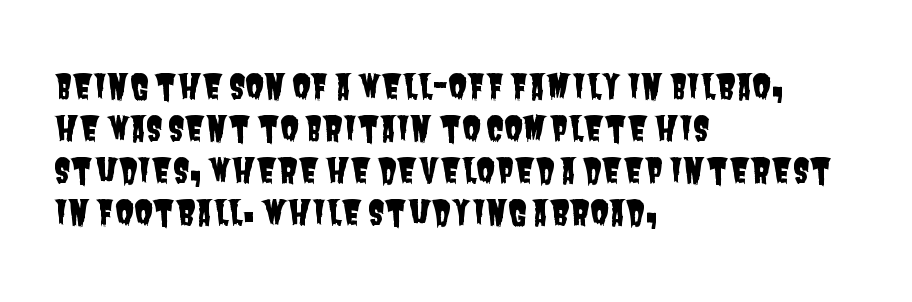
Q: Is the typeface a serif or a sans-serif typeface? A: Sans-serif.
Q: Is the text underlined? A: No.
Q: How is the paragraph aligned? A: Left-aligned.
Q: Is the spacing between letters normal or unusually wide? A: Normal.
Q: Width (condensed, normal, or wide)? A: Condensed.
Q: Stroke contrast? A: Low.
Q: x-height? A: Large.
Q: Monospaced? A: No.
